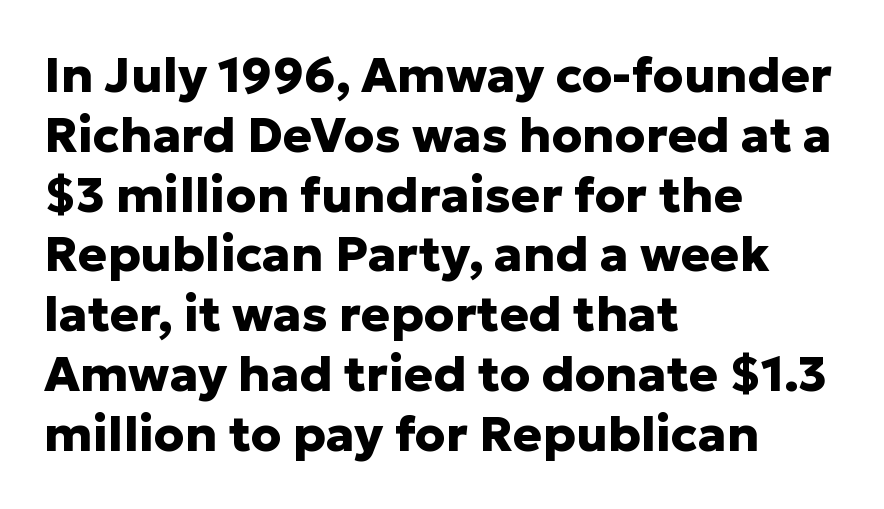
Q: Is the text bold? A: Yes.
Q: Is the text italic (slanted)? A: No, it is upright.
Q: Is the typeface a serif or a sans-serif typeface? A: Sans-serif.
Q: Is the text underlined? A: No.
Q: How is the paragraph aligned? A: Left-aligned.
Q: Is the spacing between letters normal or unusually wide? A: Normal.
Q: Width (condensed, normal, or wide)? A: Normal.
Q: Stroke contrast? A: Low.
Q: x-height? A: Medium.
Q: Monospaced? A: No.
